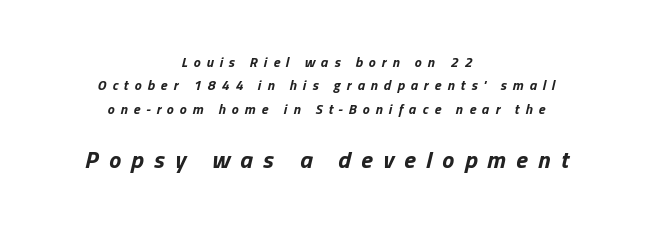
{"italic": "yes", "lean": "right", "slant_degrees": 13, "bold": "yes", "underline": "no", "align": "center", "line_spacing": "normal", "line_spacing_ratio": 1.67, "letter_spacing": "wide", "letter_spacing_em": 0.43, "larger_block": "second", "size_ratio": 1.71, "glyph_px": 24}
